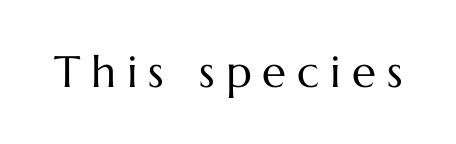
Q: Is the text bold? A: No.
Q: Is the text italic (slanted)? A: No, it is upright.
Q: Is the text underlined? A: No.
Q: Is the spacing between letters normal or unusually wide? A: Unusually wide.
Q: Width (condensed, normal, or wide)? A: Normal.
Q: Stroke contrast? A: Medium.
Q: x-height? A: Medium.
Q: Monospaced? A: No.
